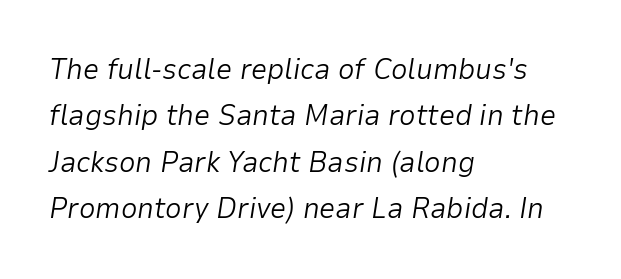
Q: Is the text bold? A: No.
Q: Is the text italic (slanted)? A: Yes, it leans right by about 9 degrees.
Q: Is the text underlined? A: No.
Q: How is the paragraph aligned? A: Left-aligned.
Q: Is the spacing between letters normal or unusually wide? A: Normal.
Q: Is the spacing between lines tight, normal or loose? A: Normal.
Q: Width (condensed, normal, or wide)? A: Normal.
Q: Stroke contrast? A: Low.
Q: x-height? A: Medium.
Q: Monospaced? A: No.
